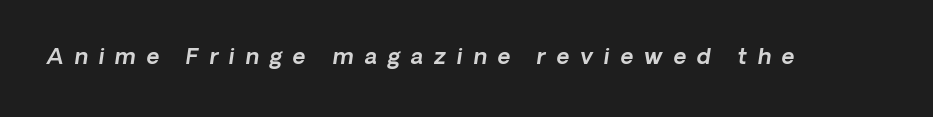
Q: Is the text italic (slanted)? A: Yes, it leans right by about 8 degrees.
Q: Is the text underlined? A: No.
Q: Is the spacing between letters normal or unusually wide? A: Unusually wide.
